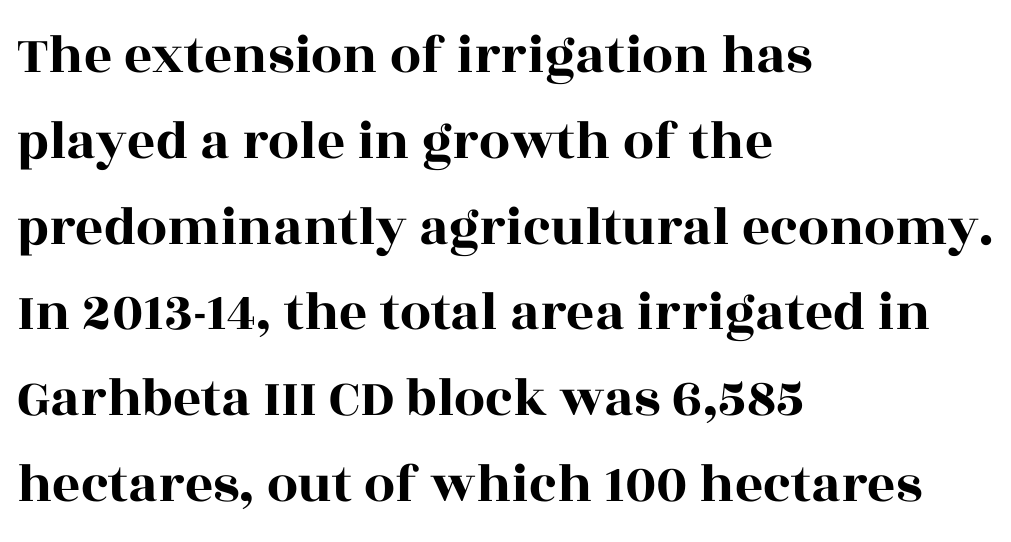
Q: Is the text italic (slanted)? A: No, it is upright.
Q: Is the typeface a serif or a sans-serif typeface? A: Serif.
Q: Is the text underlined? A: No.
Q: How is the paragraph aligned? A: Left-aligned.
Q: Is the spacing between letters normal or unusually wide? A: Normal.
Q: Is the spacing between lines tight, normal or loose? A: Normal.
Q: Width (condensed, normal, or wide)? A: Wide.
Q: x-height? A: Large.
Q: Monospaced? A: No.
